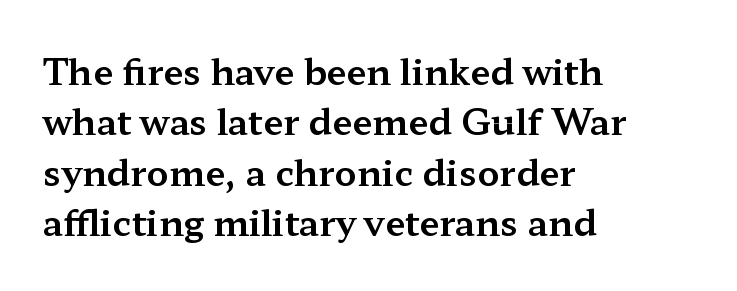
The image shows 36 px wide serif type, upright; set left-aligned, normal line spacing (1.4x), normal letter spacing, not underlined; medium stroke contrast and a medium x-height.
